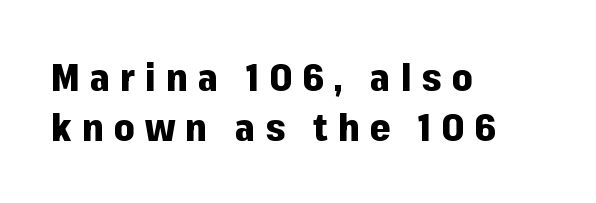
The image shows 37 px heavy sans-serif type, upright; set left-aligned, normal line spacing (1.34x), unusually wide letter spacing (+0.27 em), not underlined; low stroke contrast and a medium x-height.
